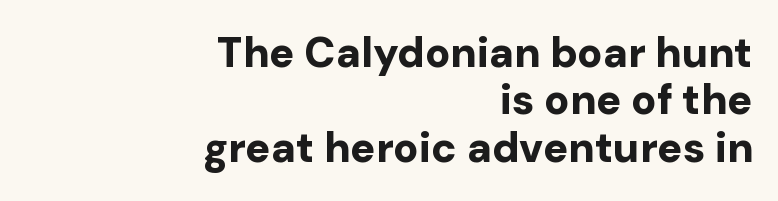
The image shows 42 px bold sans-serif type, upright; set right-aligned, tight line spacing (1.13x), normal letter spacing, not underlined; low stroke contrast and a medium x-height.
